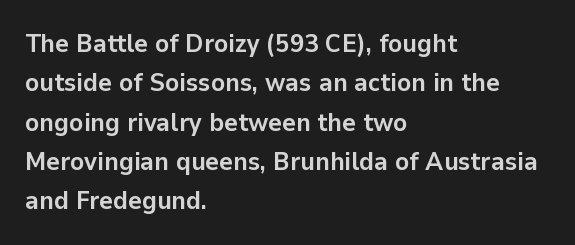
The image shows 26 px bold type, upright; set left-aligned, normal line spacing (1.51x), normal letter spacing, not underlined.
